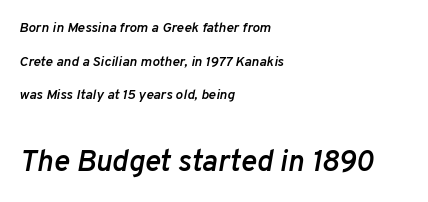
Q: Is the text bold? A: Semi-bold.
Q: Is the text italic (slanted)? A: Yes, it leans right by about 10 degrees.
Q: Is the text underlined? A: No.
Q: How is the paragraph aligned? A: Left-aligned.
Q: Is the spacing between letters normal or unusually wide? A: Normal.
Q: Is the spacing between lines tight, normal or loose? A: Loose.
Q: Which block of text is set in a larger size, the first (top) or the second (bottom)? A: The second (bottom) one.
Q: Width (condensed, normal, or wide)? A: Normal.
Q: Stroke contrast? A: Low.
Q: x-height? A: Medium.
Q: Monospaced? A: No.
